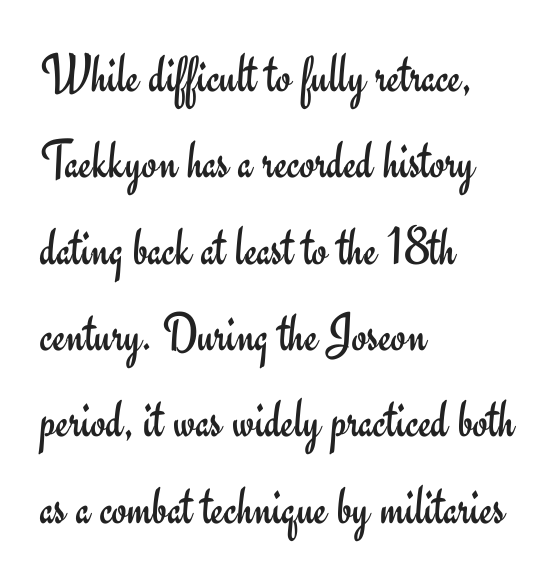
Note the varied advance widths — an 'i' is clearly narrower than an 'm'. Anything drawn beneath the words? Only blank space. The passage shown is not bold in any degree. This sample uses plain, unmodified letter spacing.
